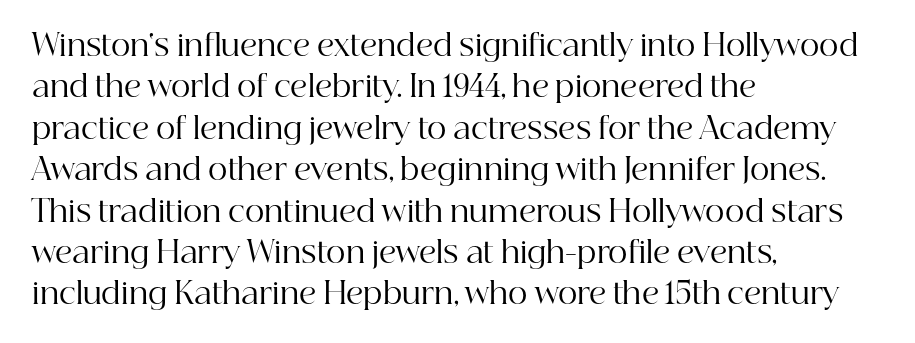
Q: Is the text bold? A: No.
Q: Is the text italic (slanted)? A: No, it is upright.
Q: Is the typeface a serif or a sans-serif typeface? A: Serif.
Q: Is the text underlined? A: No.
Q: How is the paragraph aligned? A: Left-aligned.
Q: Is the spacing between letters normal or unusually wide? A: Normal.
Q: Is the spacing between lines tight, normal or loose? A: Normal.
Q: Width (condensed, normal, or wide)? A: Normal.
Q: Stroke contrast? A: High.
Q: x-height? A: Medium.
Q: Monospaced? A: No.
